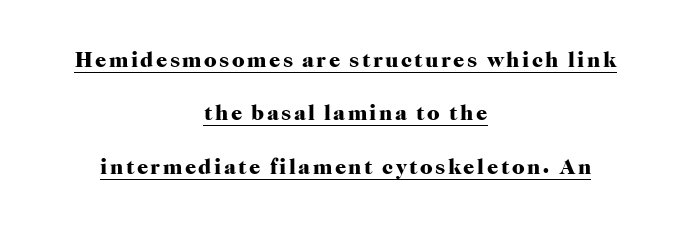
The image shows 22 px bold type, upright; set centered, loose line spacing (2.43x), underlined.
